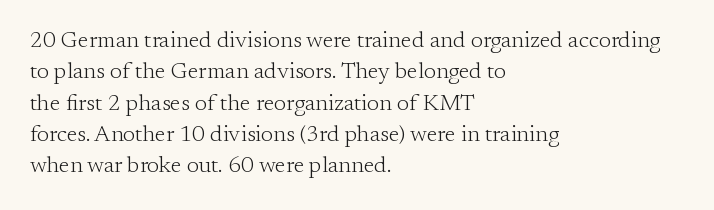
The image shows 23 px text type, upright; set left-aligned, normal line spacing (1.36x), normal letter spacing, not underlined.
